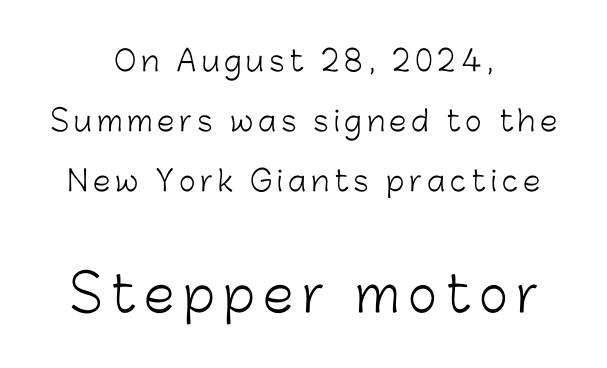
Q: Is the text bold? A: No.
Q: Is the text italic (slanted)? A: No, it is upright.
Q: Is the typeface a serif or a sans-serif typeface? A: Sans-serif.
Q: Is the text underlined? A: No.
Q: How is the paragraph aligned? A: Centered.
Q: Is the spacing between lines tight, normal or loose? A: Loose.
Q: Which block of text is set in a larger size, the first (top) or the second (bottom)? A: The second (bottom) one.
Q: Width (condensed, normal, or wide)? A: Normal.
Q: Stroke contrast? A: Low.
Q: x-height? A: Medium.
Q: Monospaced? A: No.
